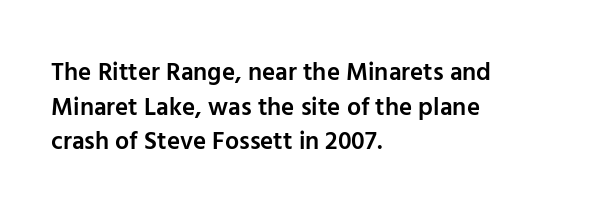
Quick note: underline off. The block of text has a typical density, with ordinary space between rows. Does the lettering tilt? It doesn't — this is upright. Characters follow at the spacing the type designer built in.
